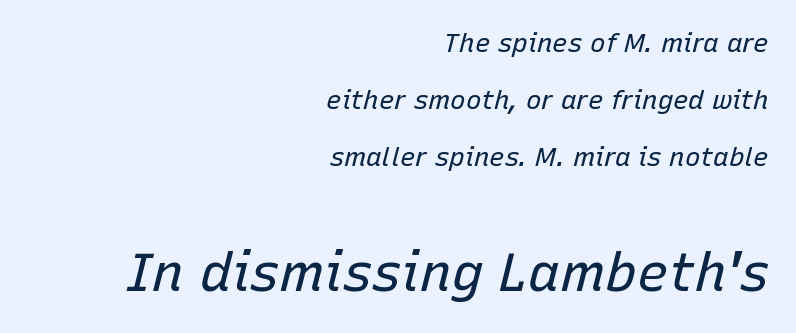
{"italic": "yes", "lean": "right", "slant_degrees": 15, "bold": "no", "weight": "regular", "width": "normal", "stroke_contrast": "low", "x_height": "medium", "monospaced": "no", "underline": "no", "align": "right", "line_spacing": "loose", "line_spacing_ratio": 2.19, "letter_spacing": "normal", "letter_spacing_em": 0.0, "larger_block": "second", "size_ratio": 2.04, "glyph_px": 53}
